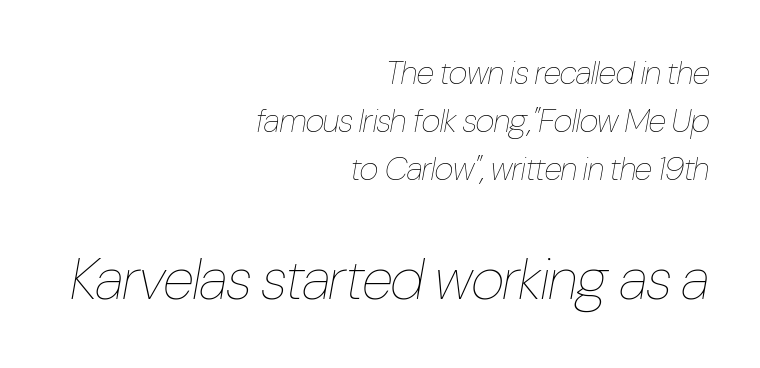
{"italic": "yes", "lean": "right", "slant_degrees": 10, "bold": "no", "weight": "thin", "width": "condensed", "stroke_contrast": "low", "x_height": "medium", "monospaced": "no", "underline": "no", "align": "right", "line_spacing": "normal", "line_spacing_ratio": 1.45, "letter_spacing": "normal", "letter_spacing_em": 0.0, "larger_block": "second", "size_ratio": 1.76, "glyph_px": 58}
